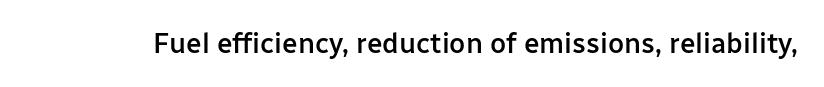
A bit beefed up — I'd call it semibold rather than bold. Look at the tracking — it's just the regular setting, nothing added. The space beneath each line is pristine and unruled. Varying glyph widths throughout — classic text-font behaviour. Typographically, this falls in the sans-serif category.
